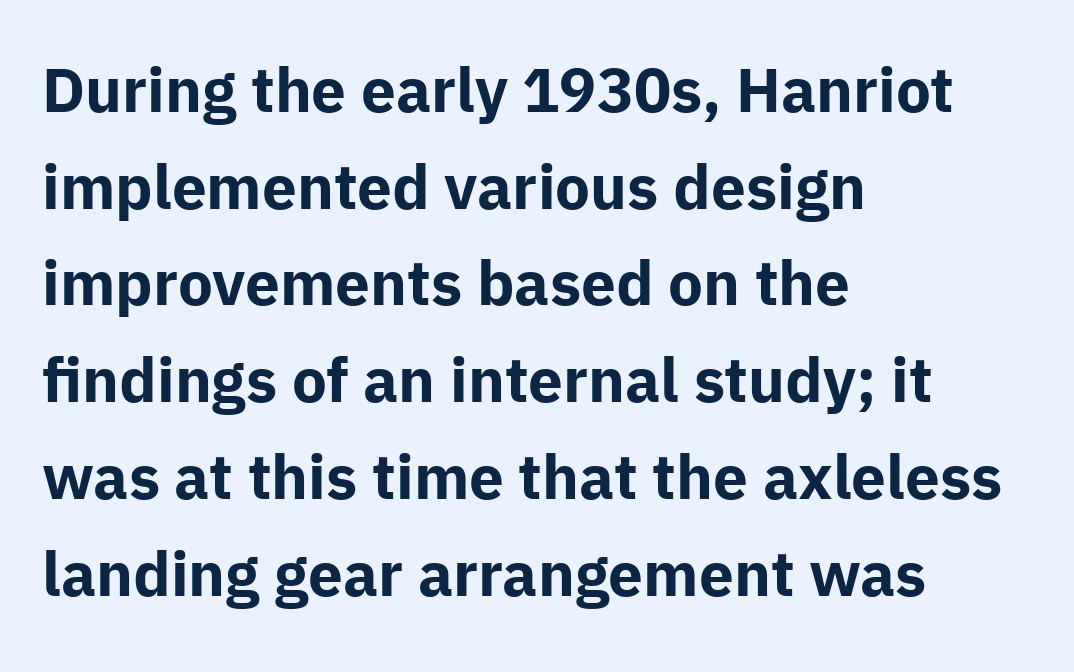
This is roman type, the default non-slanted kind. A dark, heavy texture on the line: the type is bold. If you drew a ruler down the left edge, every line would touch it. Tracking here is standard; glyphs follow each other at the usual distance.
